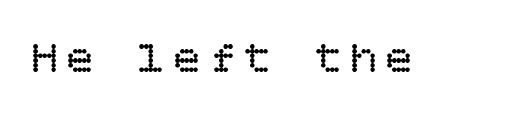
Q: Is the text bold? A: No.
Q: Is the text italic (slanted)? A: No, it is upright.
Q: Is the text underlined? A: No.
Q: Width (condensed, normal, or wide)? A: Normal.
Q: Stroke contrast? A: Low.
Q: x-height? A: Large.
